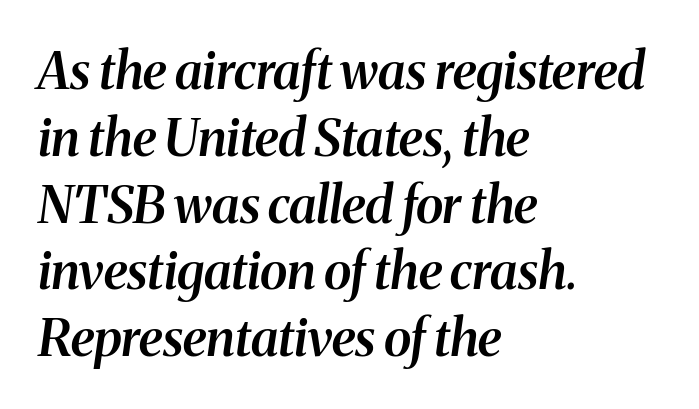
{"serif": "yes", "italic": "yes", "lean": "right", "slant_degrees": 8, "bold": "semi", "weight": "semibold", "width": "normal", "stroke_contrast": "medium", "x_height": "medium", "monospaced": "no", "underline": "no", "align": "left", "line_spacing": "normal", "line_spacing_ratio": 1.31, "letter_spacing": "normal", "letter_spacing_em": 0.0, "glyph_px": 51}
